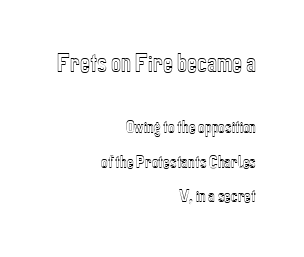
The image shows 21 px text type, upright; set right-aligned, loose line spacing (2.48x), normal letter spacing, not underlined; the first (top) block is 1.5x larger.
